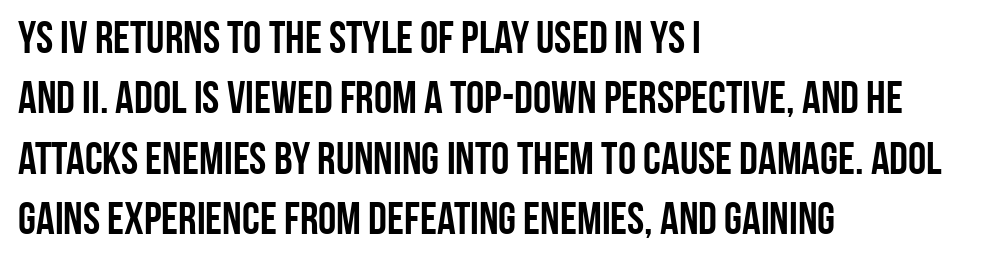
Q: Is the text bold? A: Yes.
Q: Is the text italic (slanted)? A: No, it is upright.
Q: Is the typeface a serif or a sans-serif typeface? A: Sans-serif.
Q: Is the text underlined? A: No.
Q: How is the paragraph aligned? A: Left-aligned.
Q: Is the spacing between letters normal or unusually wide? A: Normal.
Q: Is the spacing between lines tight, normal or loose? A: Normal.
Q: Width (condensed, normal, or wide)? A: Condensed.
Q: Stroke contrast? A: Low.
Q: x-height? A: Large.
Q: Monospaced? A: No.
